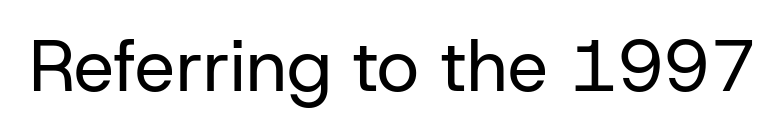
{"serif": "no", "italic": "no", "bold": "no", "weight": "regular", "width": "normal", "stroke_contrast": "low", "x_height": "medium", "monospaced": "no", "underline": "no", "letter_spacing": "normal", "letter_spacing_em": 0.0, "glyph_px": 72}
